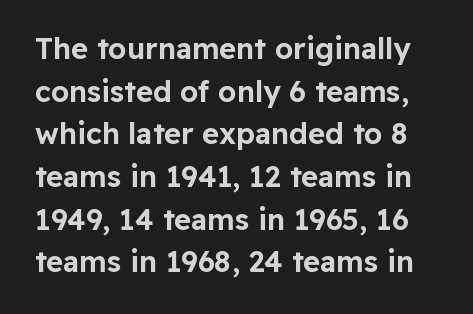
Q: Is the text italic (slanted)? A: No, it is upright.
Q: Is the typeface a serif or a sans-serif typeface? A: Sans-serif.
Q: Is the text underlined? A: No.
Q: Is the spacing between letters normal or unusually wide? A: Normal.
Q: Is the spacing between lines tight, normal or loose? A: Normal.
Q: Width (condensed, normal, or wide)? A: Normal.
Q: Stroke contrast? A: Low.
Q: x-height? A: Medium.
Q: Monospaced? A: No.
